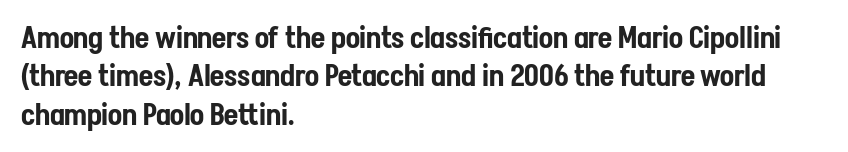
{"serif": "no", "italic": "no", "width": "condensed", "stroke_contrast": "low", "x_height": "medium", "monospaced": "no", "underline": "no", "align": "left", "line_spacing": "normal", "line_spacing_ratio": 1.32, "letter_spacing": "normal", "letter_spacing_em": 0.0, "glyph_px": 29}
